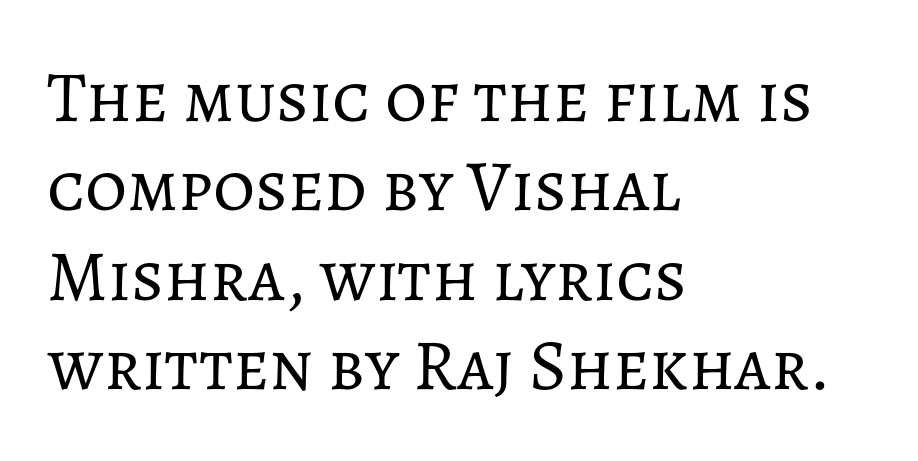
{"italic": "no", "bold": "no", "weight": "regular", "width": "normal", "stroke_contrast": "low", "x_height": "medium", "monospaced": "no", "underline": "no", "align": "left", "line_spacing_ratio": 1.24, "letter_spacing": "normal", "letter_spacing_em": 0.0, "glyph_px": 72}
